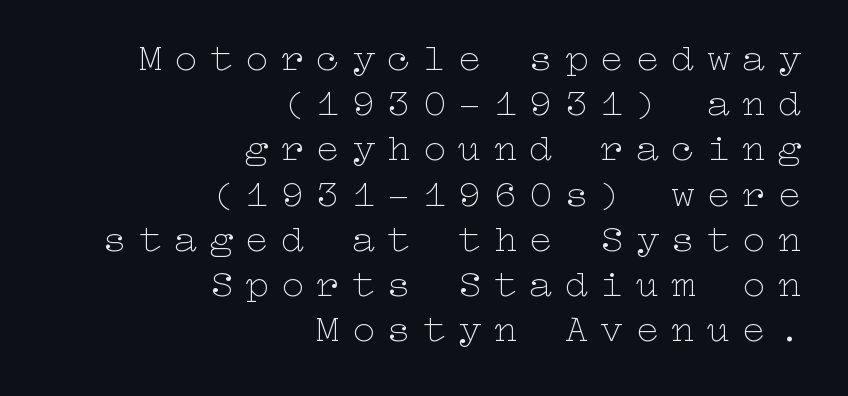
{"italic": "no", "bold": "no", "weight": "thin", "width": "wide", "stroke_contrast": "low", "x_height": "medium", "underline": "no", "align": "right", "line_spacing_ratio": 1.16, "letter_spacing": "wide", "letter_spacing_em": 0.31, "glyph_px": 39}
